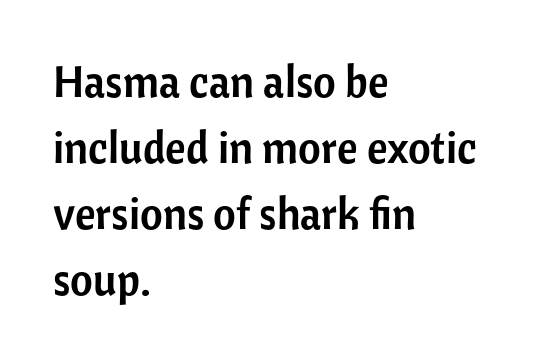
Q: Is the text italic (slanted)? A: No, it is upright.
Q: Is the typeface a serif or a sans-serif typeface? A: Sans-serif.
Q: Is the text underlined? A: No.
Q: How is the paragraph aligned? A: Left-aligned.
Q: Is the spacing between letters normal or unusually wide? A: Normal.
Q: Is the spacing between lines tight, normal or loose? A: Normal.
Q: Width (condensed, normal, or wide)? A: Normal.
Q: Stroke contrast? A: Low.
Q: x-height? A: Medium.
Q: Monospaced? A: No.
